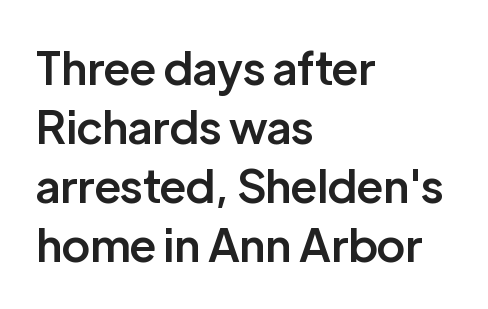
The image shows 45 px semibold sans-serif type, upright; set left-aligned, normal line spacing (1.31x), normal letter spacing, not underlined; low stroke contrast and a medium x-height.
